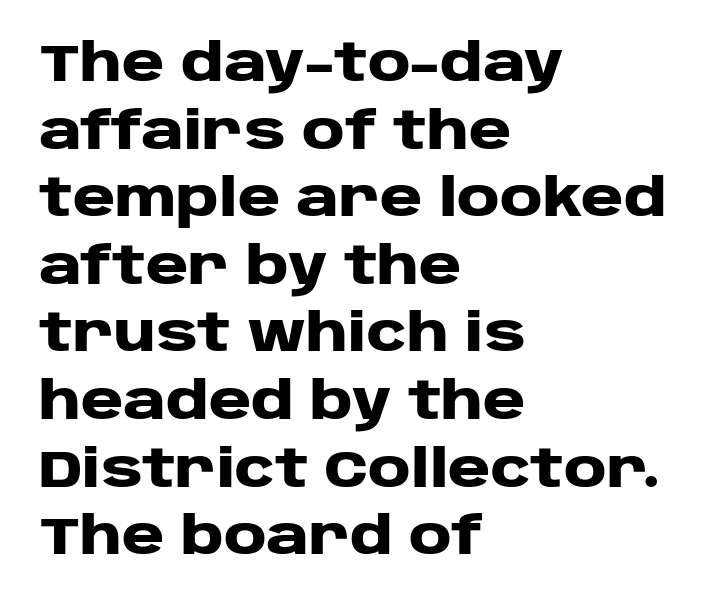
Proportional: the letters do not fall into vertical columns. Every letter is thick-stroked: bold, no question. Honestly, the letter spacing is just normal — you wouldn't notice it. Nope, not italic — everything's standing straight. Check under the words: just untouched page. The typesetter chose a ragged-right arrangement here.
